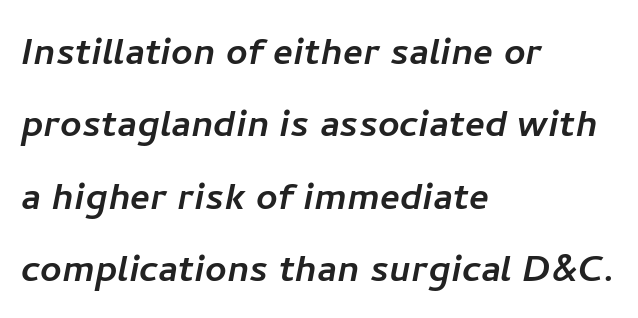
{"serif": "no", "width": "normal", "stroke_contrast": "low", "x_height": "medium", "monospaced": "no", "underline": "no", "align": "left", "line_spacing": "normal", "line_spacing_ratio": 1.54, "letter_spacing": "normal", "letter_spacing_em": 0.0, "glyph_px": 47}
